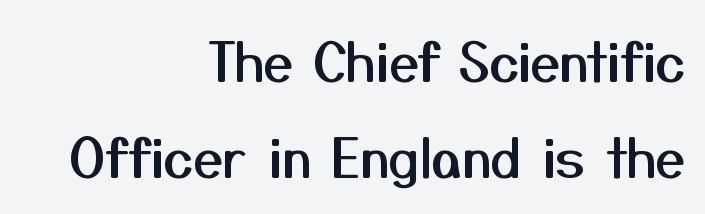
The image shows 53 px sans-serif type, upright; set right-aligned, line spacing 1.81x, normal letter spacing, not underlined; medium stroke contrast and a medium x-height.
